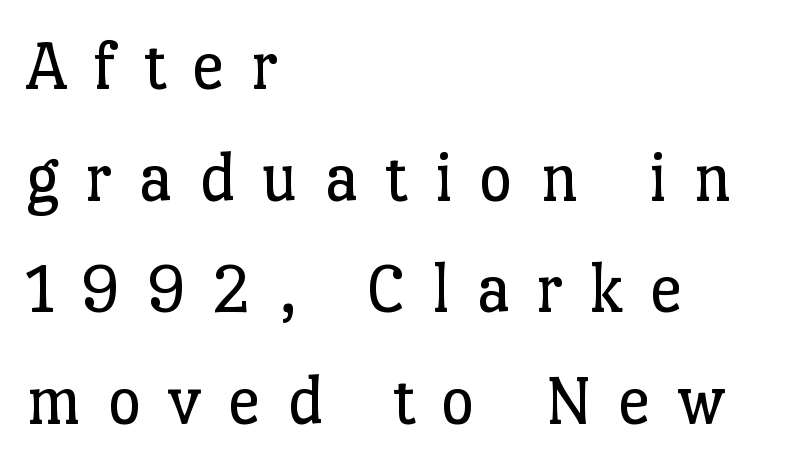
Q: Is the text bold? A: No.
Q: Is the text italic (slanted)? A: No, it is upright.
Q: Is the typeface a serif or a sans-serif typeface? A: Serif.
Q: Is the text underlined? A: No.
Q: How is the paragraph aligned? A: Left-aligned.
Q: Is the spacing between letters normal or unusually wide? A: Unusually wide.
Q: Is the spacing between lines tight, normal or loose? A: Normal.
Q: Width (condensed, normal, or wide)? A: Normal.
Q: Stroke contrast? A: Low.
Q: x-height? A: Medium.
Q: Monospaced? A: No.
